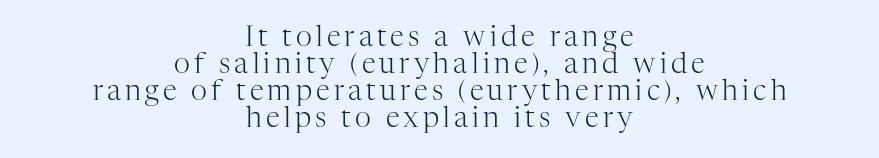
The image shows 28 px light serif type, upright; set centered, tight line spacing (0.96x), not underlined; high stroke contrast and a medium x-height.
